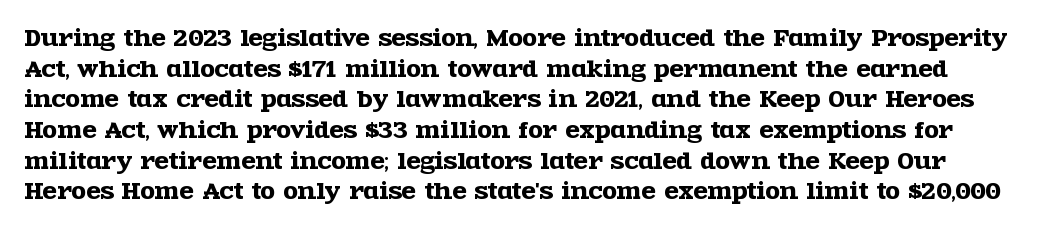
The image shows 21 px text type, upright; set normal line spacing (1.46x), normal letter spacing, not underlined.
